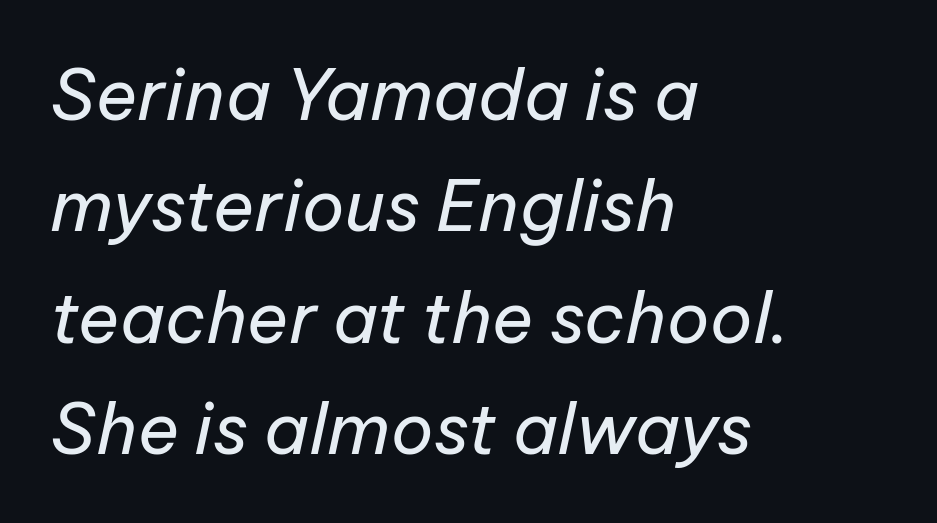
The image shows 70 px regular-weight type, italic (leaning right); set left-aligned, normal line spacing (1.59x), normal letter spacing, not underlined; low stroke contrast and a medium x-height.
